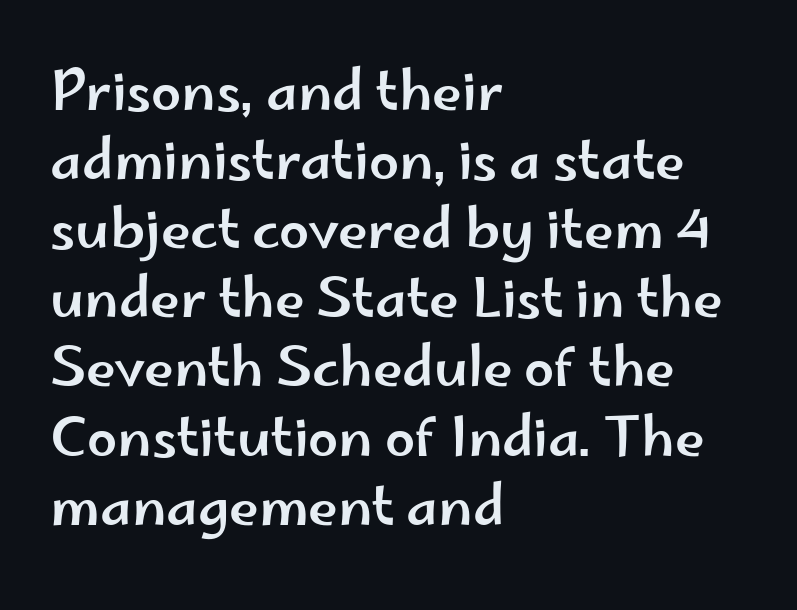
Q: Is the text italic (slanted)? A: No, it is upright.
Q: Is the typeface a serif or a sans-serif typeface? A: Sans-serif.
Q: Is the text underlined? A: No.
Q: How is the paragraph aligned? A: Left-aligned.
Q: Is the spacing between letters normal or unusually wide? A: Normal.
Q: Is the spacing between lines tight, normal or loose? A: Normal.
Q: Width (condensed, normal, or wide)? A: Wide.
Q: Stroke contrast? A: Low.
Q: x-height? A: Small.
Q: Monospaced? A: No.
